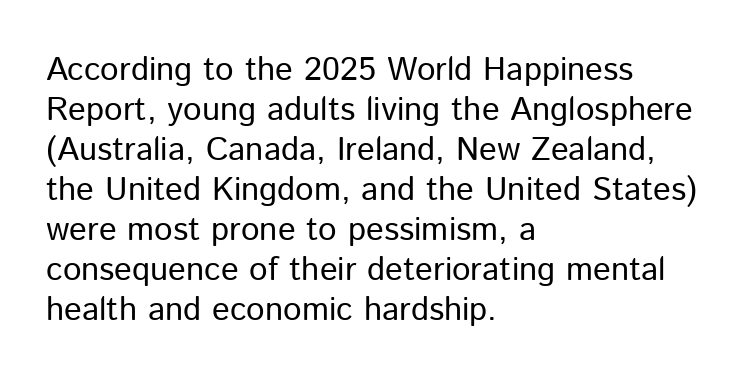
Q: Is the text bold? A: No.
Q: Is the text italic (slanted)? A: No, it is upright.
Q: Is the typeface a serif or a sans-serif typeface? A: Sans-serif.
Q: Is the text underlined? A: No.
Q: How is the paragraph aligned? A: Left-aligned.
Q: Is the spacing between letters normal or unusually wide? A: Normal.
Q: Width (condensed, normal, or wide)? A: Normal.
Q: Stroke contrast? A: Low.
Q: x-height? A: Medium.
Q: Monospaced? A: No.
